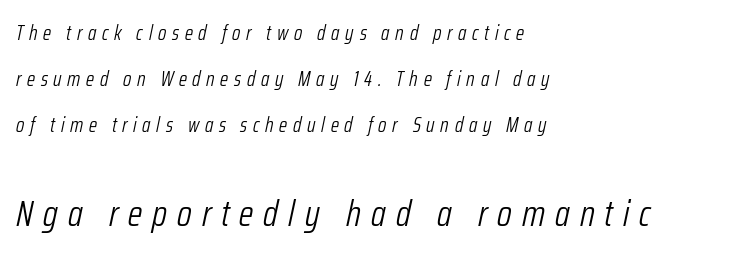
{"italic": "yes", "lean": "right", "slant_degrees": 12, "bold": "no", "weight": "light", "width": "condensed", "stroke_contrast": "low", "x_height": "medium", "monospaced": "no", "underline": "no", "align": "left", "line_spacing": "loose", "line_spacing_ratio": 2.19, "letter_spacing": "wide", "letter_spacing_em": 0.27, "larger_block": "second", "size_ratio": 1.76, "glyph_px": 37}
